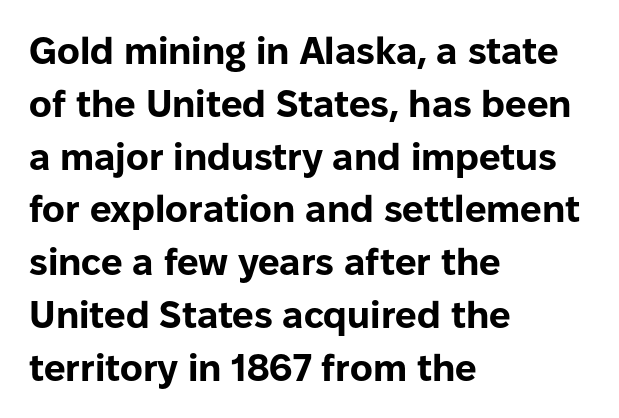
The image shows 38 px bold sans-serif type, upright; set left-aligned, normal line spacing (1.39x), normal letter spacing, not underlined; low stroke contrast and a medium x-height.
